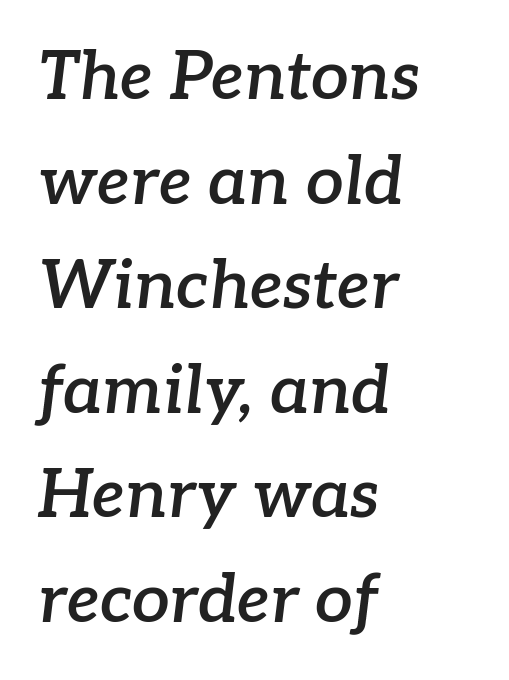
{"serif": "yes", "italic": "yes", "lean": "right", "slant_degrees": 7, "bold": "semi", "weight": "semibold", "width": "normal", "stroke_contrast": "low", "x_height": "medium", "monospaced": "no", "underline": "no", "align": "left", "line_spacing": "normal", "line_spacing_ratio": 1.56, "letter_spacing": "normal", "letter_spacing_em": 0.0, "glyph_px": 67}
